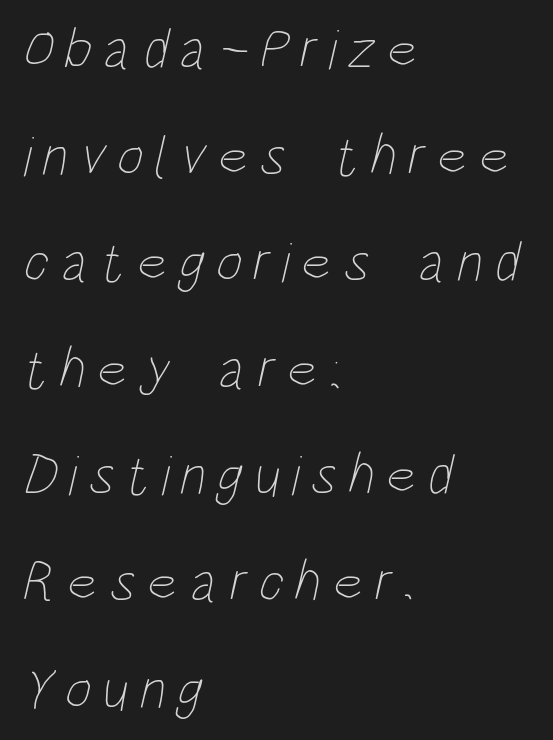
The image shows 57 px thin, condensed type; set left-aligned, line spacing 1.87x, unusually wide letter spacing (+0.2 em), not underlined; low stroke contrast and a large x-height.
